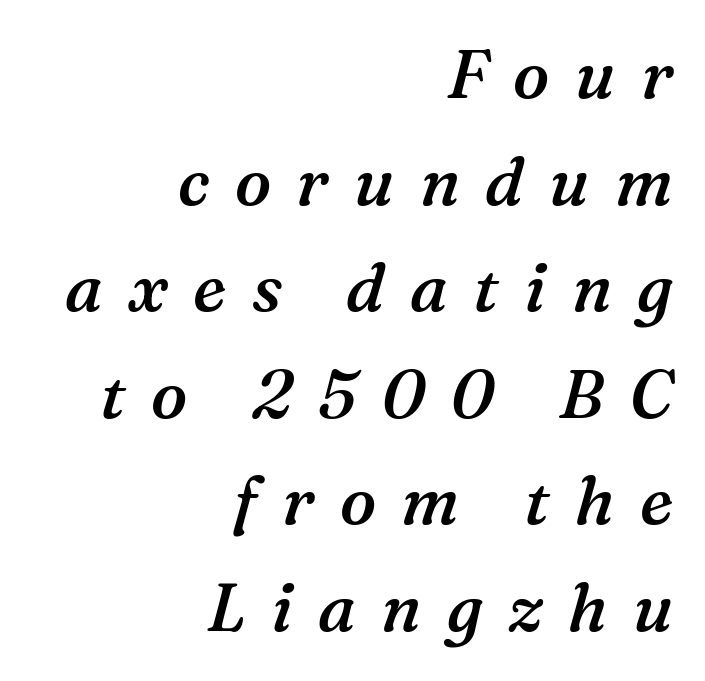
The image shows 67 px semibold serif type, italic (leaning right); set right-aligned, normal line spacing (1.59x), unusually wide letter spacing (+0.38 em), not underlined; medium stroke contrast and a medium x-height.
